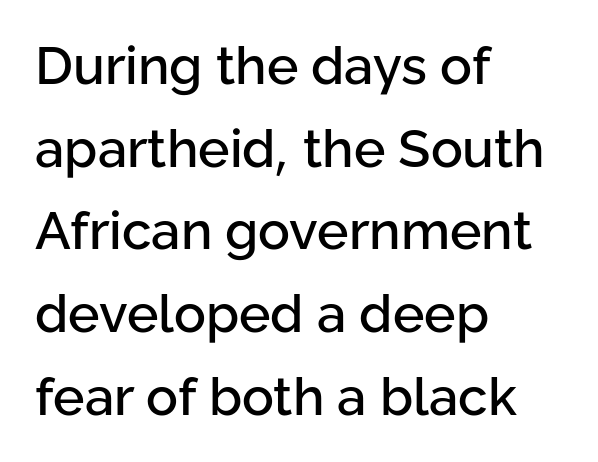
Unmarked baselines from the first word to the last. Leftover space on each line is placed entirely after the last word. No feet cap the strokes, marking this as sans-serif type. Glyph-to-glyph distance matches everyday printed text.
